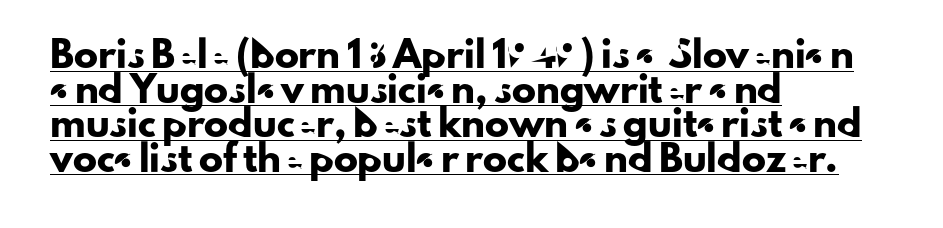
Notice how a bar underscores the lettering throughout. Each new line begins a customary step beneath the previous one. This sample uses an upright cut, with every glyph sitting square on the baseline. Compared with typical body copy, the letter spacing here is the same. The rag falls on the right side of this text block.
